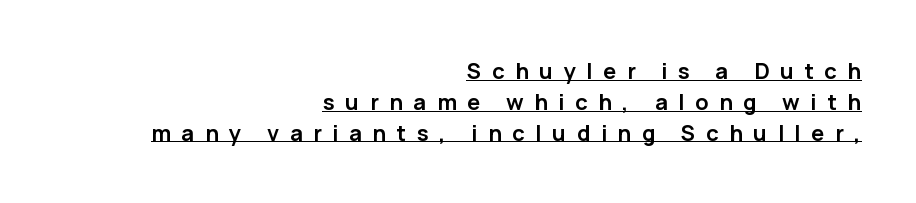
Q: Is the text bold? A: Yes.
Q: Is the text italic (slanted)? A: No, it is upright.
Q: Is the text underlined? A: Yes.
Q: How is the paragraph aligned? A: Right-aligned.
Q: Is the spacing between letters normal or unusually wide? A: Unusually wide.
Q: Is the spacing between lines tight, normal or loose? A: Normal.
